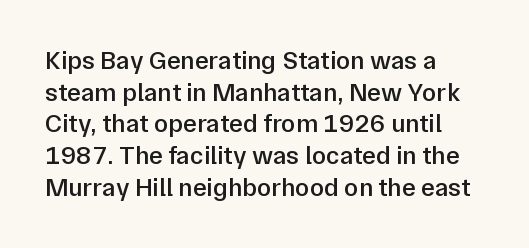
Each row of text sits above clean, open space. Typesetter's note: demi weight, one step under bold. Is the block centered? No — it sits flush against the left margin. Posture: straight, roman, zero tilt. The letterforms sit shoulder to shoulder at normal distance.
